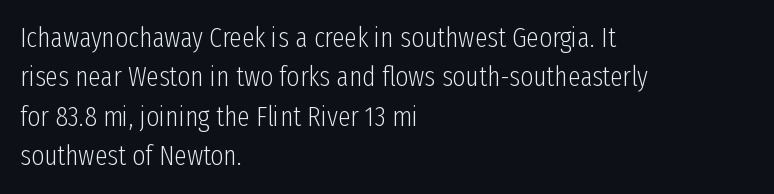
Q: Is the text bold? A: No.
Q: Is the text italic (slanted)? A: No, it is upright.
Q: Is the typeface a serif or a sans-serif typeface? A: Sans-serif.
Q: Is the text underlined? A: No.
Q: How is the paragraph aligned? A: Left-aligned.
Q: Is the spacing between letters normal or unusually wide? A: Normal.
Q: Is the spacing between lines tight, normal or loose? A: Normal.
Q: Width (condensed, normal, or wide)? A: Condensed.
Q: Stroke contrast? A: Low.
Q: x-height? A: Medium.
Q: Monospaced? A: No.
